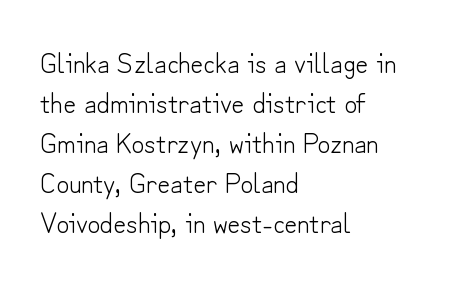
Q: Is the text bold? A: No.
Q: Is the text italic (slanted)? A: No, it is upright.
Q: Is the typeface a serif or a sans-serif typeface? A: Sans-serif.
Q: Is the text underlined? A: No.
Q: How is the paragraph aligned? A: Left-aligned.
Q: Is the spacing between letters normal or unusually wide? A: Normal.
Q: Is the spacing between lines tight, normal or loose? A: Normal.
Q: Width (condensed, normal, or wide)? A: Normal.
Q: Stroke contrast? A: Low.
Q: x-height? A: Small.
Q: Monospaced? A: No.
